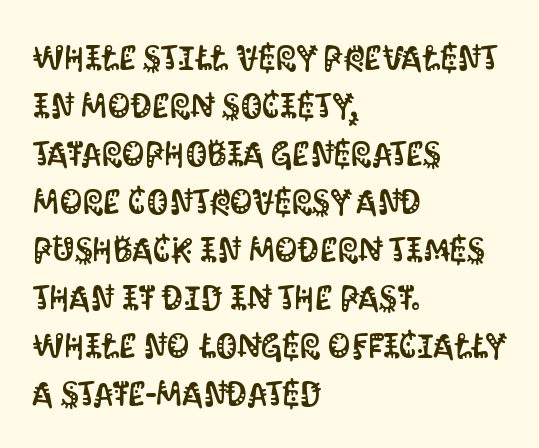
The image shows 35 px condensed sans-serif type, upright; set left-aligned, normal line spacing (1.37x), normal letter spacing, not underlined; medium stroke contrast and a large x-height.
